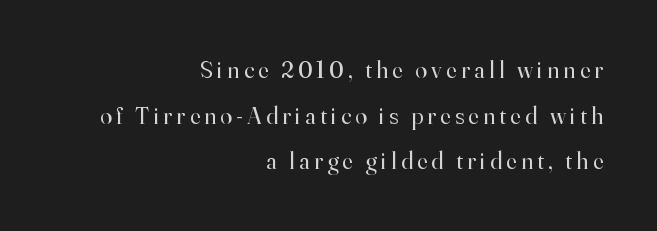
The image shows 24 px text type, upright; set right-aligned, loose line spacing (1.9x), not underlined.
